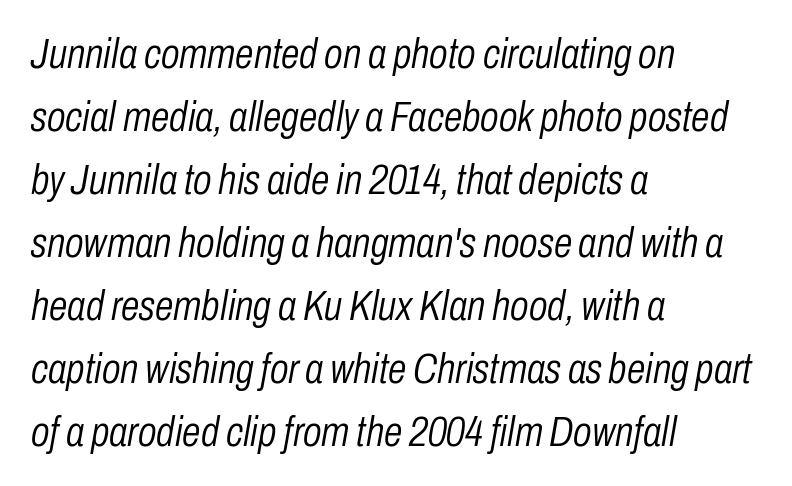
Leftover space on each line is placed entirely after the last word. Is there much room between lines? A standard amount, neither cramped nor airy. The face used here is proportionally spaced, like ordinary book or web type. Style check: oblique. The face used here is rendered with its standard letterfit.
